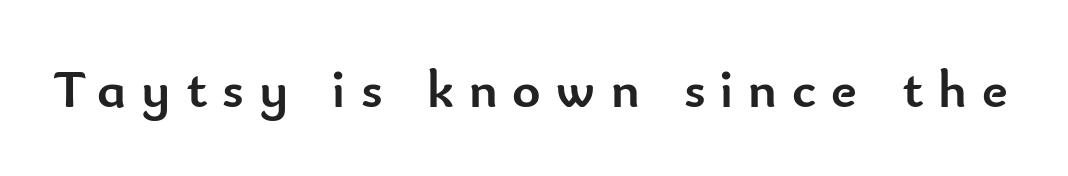
Inter-character spacing is expanded well beyond the font's built-in metrics. Style check: upright. Each letter keeps its own natural width here, so spacing adapts to shape. Only glyphs here, with clear space below each row. Notice how thick the strokes are: this is what a full bold looks like. The typeface chosen for these lines omits serifs.
